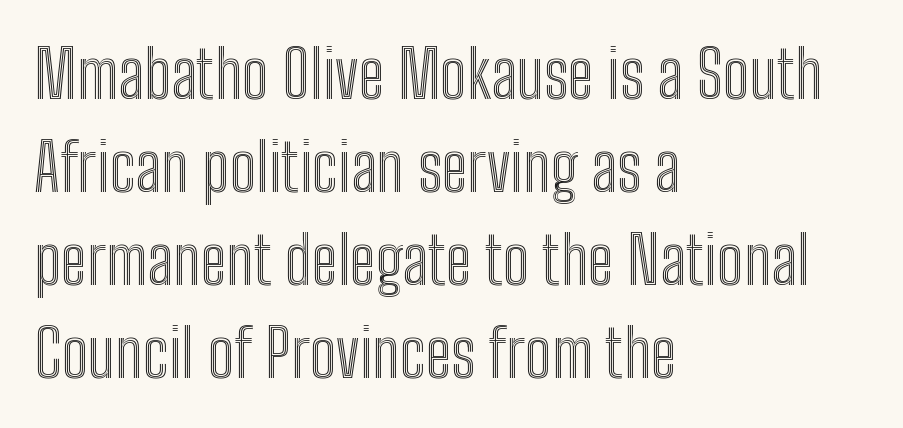
Clear beneath every line of the passage. Nothing unusual about the tracking: characters are spaced as the font intends. Varying glyph widths throughout — classic text-font behaviour. Notice how the stems are strictly vertical — no italics here. Reading down the column, the eye jumps a familiar distance to each next line.
